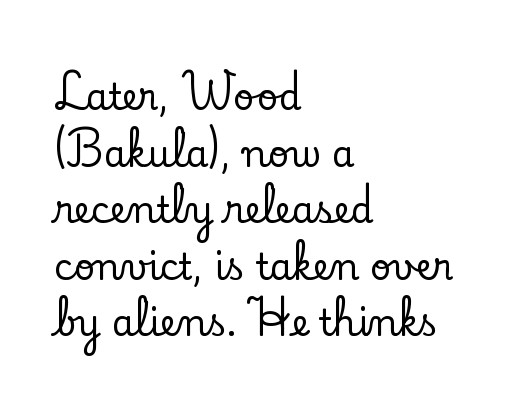
Q: Is the text italic (slanted)? A: No, it is upright.
Q: Is the typeface a serif or a sans-serif typeface? A: Serif.
Q: Is the text underlined? A: No.
Q: How is the paragraph aligned? A: Left-aligned.
Q: Is the spacing between letters normal or unusually wide? A: Normal.
Q: Is the spacing between lines tight, normal or loose? A: Normal.
Q: Width (condensed, normal, or wide)? A: Normal.
Q: Stroke contrast? A: Low.
Q: x-height? A: Small.
Q: Monospaced? A: No.
